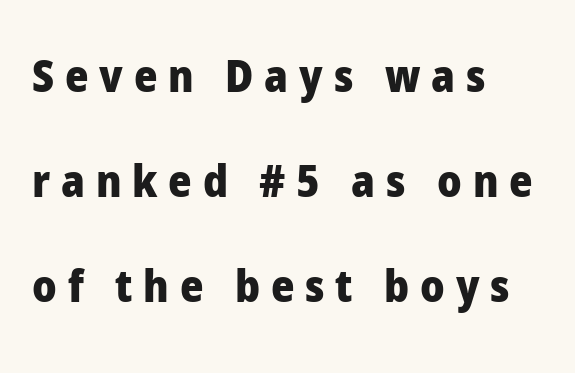
Q: Is the text bold? A: Yes.
Q: Is the text italic (slanted)? A: No, it is upright.
Q: Is the typeface a serif or a sans-serif typeface? A: Sans-serif.
Q: Is the text underlined? A: No.
Q: How is the paragraph aligned? A: Left-aligned.
Q: Is the spacing between letters normal or unusually wide? A: Unusually wide.
Q: Is the spacing between lines tight, normal or loose? A: Loose.
Q: Width (condensed, normal, or wide)? A: Normal.
Q: Stroke contrast? A: Low.
Q: x-height? A: Medium.
Q: Monospaced? A: No.
